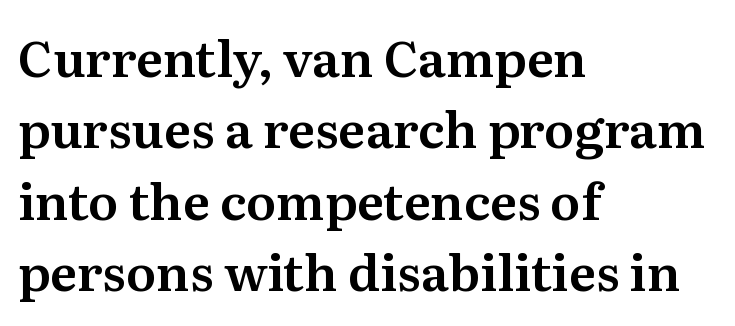
{"serif": "yes", "italic": "no", "width": "normal", "stroke_contrast": "medium", "x_height": "medium", "monospaced": "no", "underline": "no", "align": "left", "line_spacing": "normal", "line_spacing_ratio": 1.43, "letter_spacing": "normal", "letter_spacing_em": 0.0, "glyph_px": 50}
